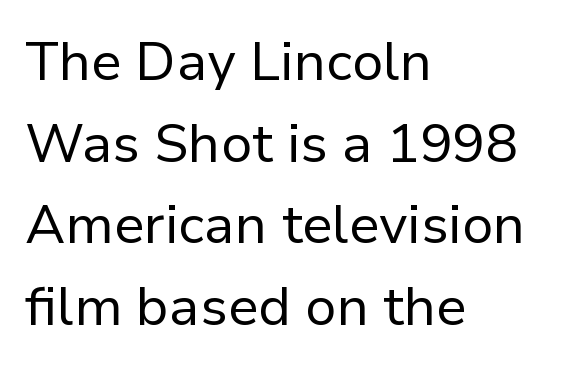
Typeset ragged right — the left edge is the straight one. What stands out about the letter spacing? Nothing — it is the standard amount. Grotesque or geometric, the face here clearly has no serifs. Think of a printed novel: that variable character pitch is what you see here. The line-height multiplier appears to be the usual default.
